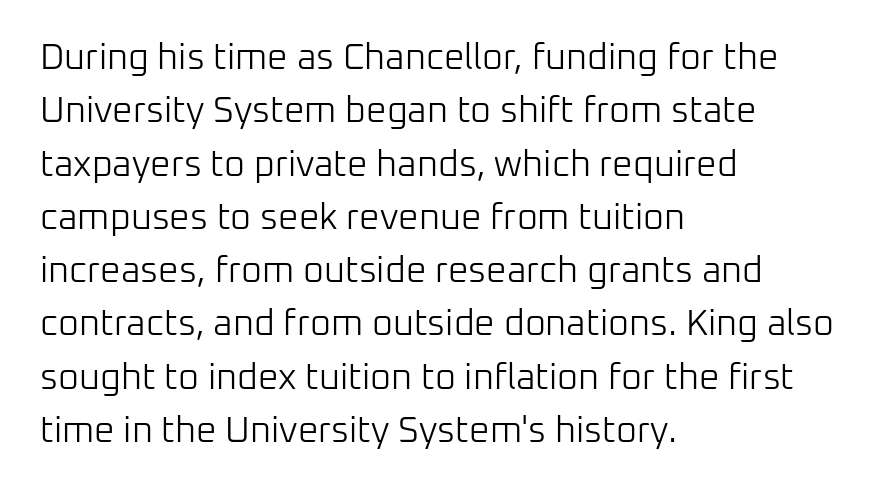
Q: Is the text bold? A: No.
Q: Is the text italic (slanted)? A: No, it is upright.
Q: Is the typeface a serif or a sans-serif typeface? A: Sans-serif.
Q: Is the text underlined? A: No.
Q: How is the paragraph aligned? A: Left-aligned.
Q: Is the spacing between letters normal or unusually wide? A: Normal.
Q: Is the spacing between lines tight, normal or loose? A: Normal.
Q: Width (condensed, normal, or wide)? A: Normal.
Q: Stroke contrast? A: Low.
Q: x-height? A: Medium.
Q: Monospaced? A: No.
